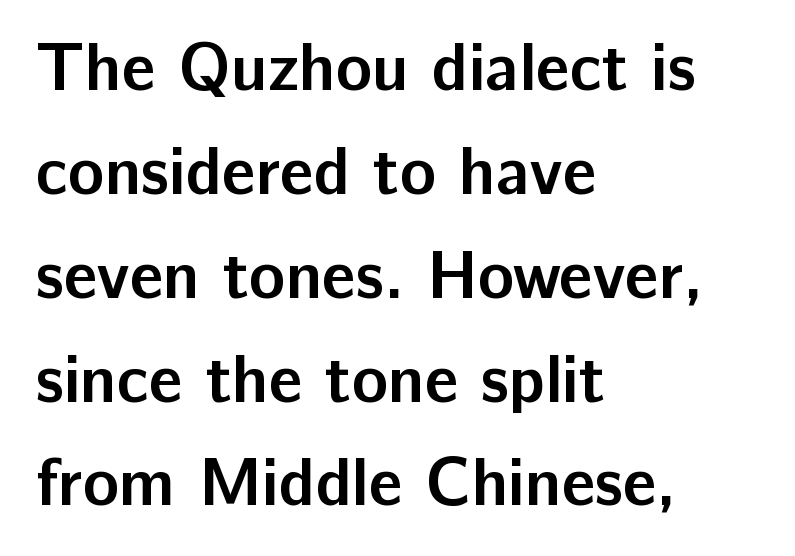
{"serif": "no", "italic": "no", "bold": "yes", "weight": "semibold", "width": "normal", "stroke_contrast": "low", "x_height": "medium", "monospaced": "no", "underline": "no", "align": "left", "line_spacing": "normal", "line_spacing_ratio": 1.55, "letter_spacing": "normal", "letter_spacing_em": 0.0, "glyph_px": 67}
